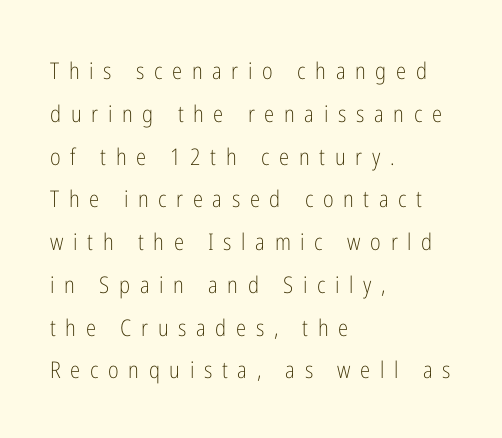
The image shows 23 px text type, upright; set left-aligned, line spacing 1.86x, unusually wide letter spacing (+0.42 em), not underlined.
